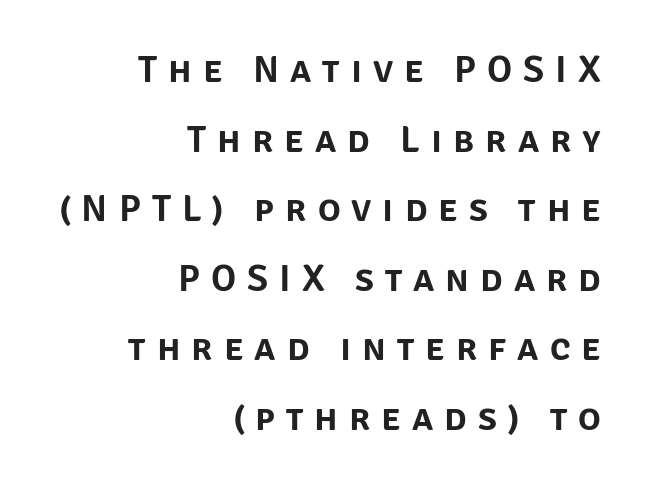
Q: Is the text italic (slanted)? A: No, it is upright.
Q: Is the typeface a serif or a sans-serif typeface? A: Sans-serif.
Q: Is the text underlined? A: No.
Q: How is the paragraph aligned? A: Right-aligned.
Q: Is the spacing between letters normal or unusually wide? A: Unusually wide.
Q: Width (condensed, normal, or wide)? A: Normal.
Q: Stroke contrast? A: Low.
Q: x-height? A: Large.
Q: Monospaced? A: No.
